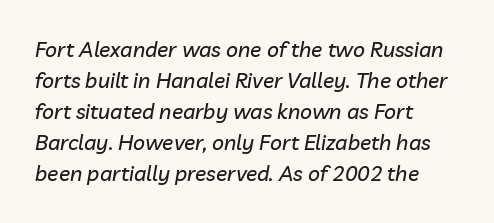
The image shows 21 px text type, italic (leaning right); set left-aligned, normal line spacing (1.48x), normal letter spacing, not underlined.
